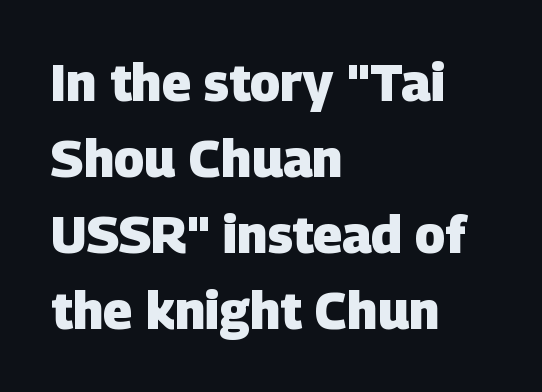
{"serif": "no", "bold": "yes", "weight": "heavy", "width": "normal", "stroke_contrast": "low", "x_height": "large", "monospaced": "no", "underline": "no", "align": "left", "line_spacing": "normal", "line_spacing_ratio": 1.49, "letter_spacing": "normal", "letter_spacing_em": 0.0, "glyph_px": 51}
